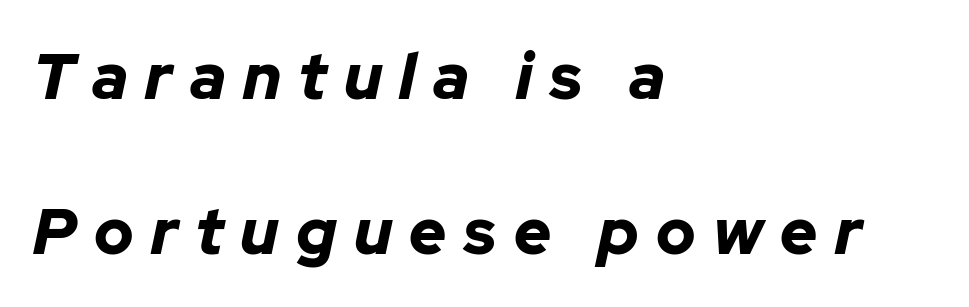
The image shows 64 px bold type, italic (leaning right); set left-aligned, loose line spacing (2.42x), unusually wide letter spacing (+0.27 em), not underlined; low stroke contrast and a medium x-height.
